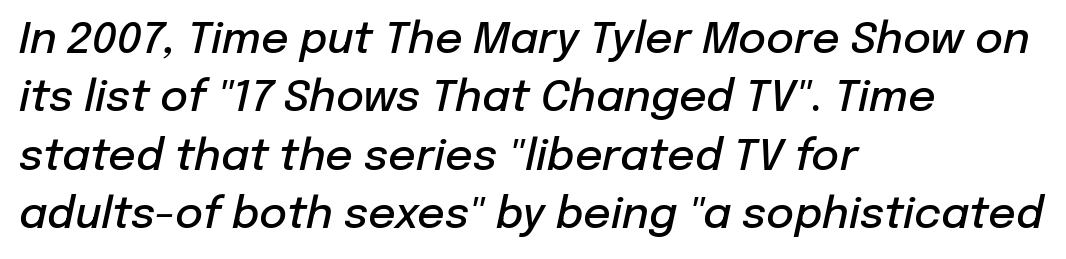
This is moderately heavy type, rendered in semibold. Spacing between characters is what you'd get straight out of the box. Each row of text sits above clean, open space. The block of text has a typical density, with ordinary space between rows. Style check: oblique.
